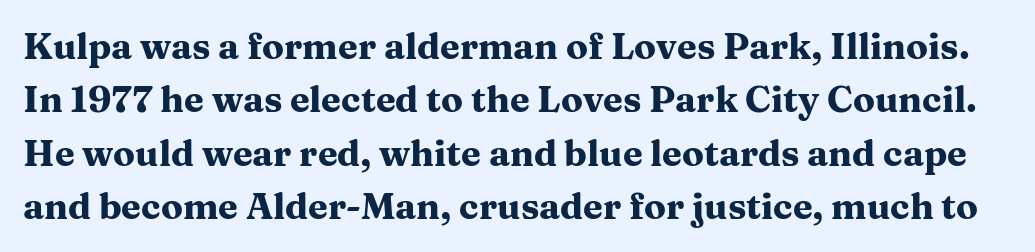
Q: Is the text bold? A: Yes.
Q: Is the text italic (slanted)? A: No, it is upright.
Q: Is the typeface a serif or a sans-serif typeface? A: Serif.
Q: Is the text underlined? A: No.
Q: Is the spacing between letters normal or unusually wide? A: Normal.
Q: Is the spacing between lines tight, normal or loose? A: Normal.
Q: Width (condensed, normal, or wide)? A: Wide.
Q: Stroke contrast? A: Medium.
Q: x-height? A: Medium.
Q: Monospaced? A: No.
